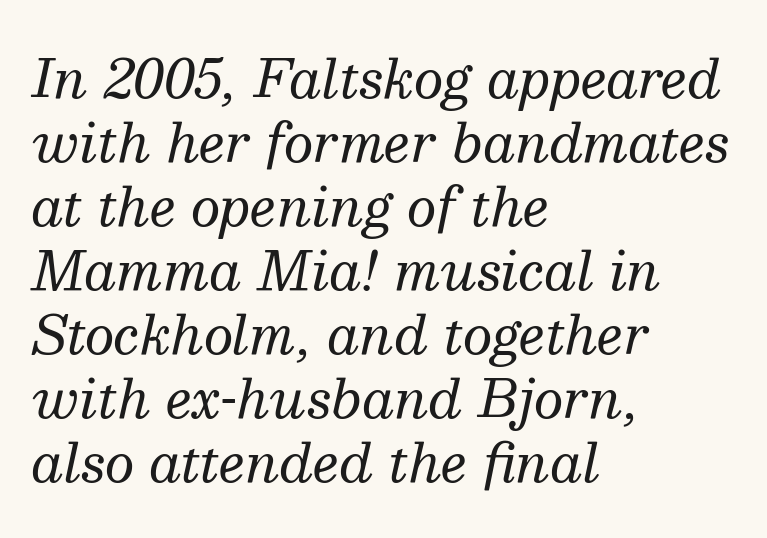
{"serif": "yes", "italic": "yes", "lean": "right", "slant_degrees": 13, "bold": "no", "weight": "regular", "width": "normal", "stroke_contrast": "medium", "x_height": "medium", "monospaced": "no", "underline": "no", "align": "left", "line_spacing_ratio": 1.23, "letter_spacing": "normal", "letter_spacing_em": 0.0, "glyph_px": 52}
